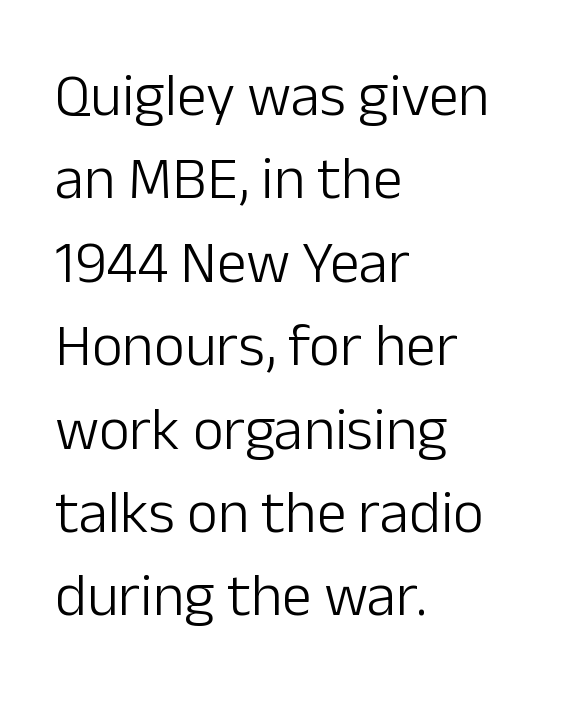
Q: Is the text bold? A: No.
Q: Is the text italic (slanted)? A: No, it is upright.
Q: Is the typeface a serif or a sans-serif typeface? A: Sans-serif.
Q: Is the text underlined? A: No.
Q: How is the paragraph aligned? A: Left-aligned.
Q: Is the spacing between letters normal or unusually wide? A: Normal.
Q: Is the spacing between lines tight, normal or loose? A: Normal.
Q: Width (condensed, normal, or wide)? A: Normal.
Q: Stroke contrast? A: Low.
Q: x-height? A: Medium.
Q: Monospaced? A: No.
